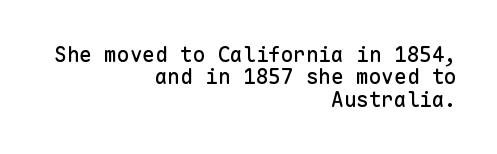
The image shows 21 px text type, upright; set right-aligned, tight line spacing (1.07x), normal letter spacing, not underlined.
